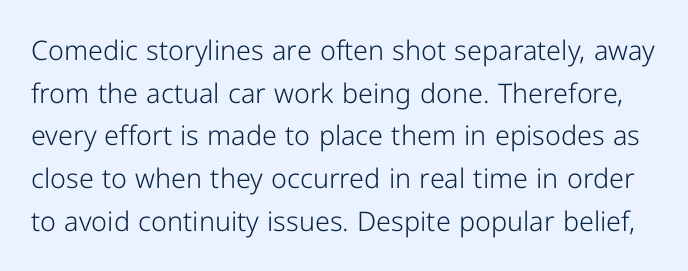
The image shows 27 px text type, upright; set normal line spacing (1.58x), normal letter spacing, not underlined.
